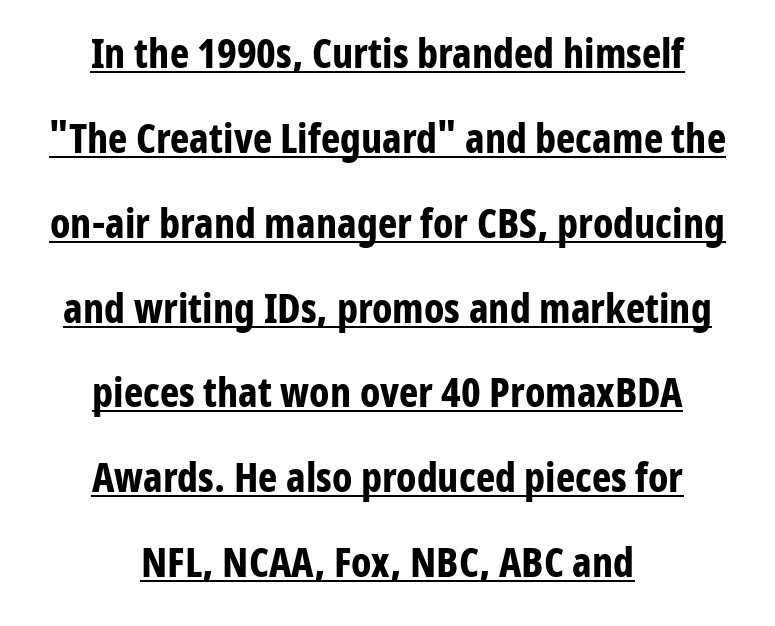
Q: Is the text bold? A: Yes.
Q: Is the text italic (slanted)? A: No, it is upright.
Q: Is the typeface a serif or a sans-serif typeface? A: Sans-serif.
Q: Is the text underlined? A: Yes.
Q: How is the paragraph aligned? A: Centered.
Q: Is the spacing between letters normal or unusually wide? A: Normal.
Q: Is the spacing between lines tight, normal or loose? A: Loose.
Q: Width (condensed, normal, or wide)? A: Condensed.
Q: Stroke contrast? A: Low.
Q: x-height? A: Medium.
Q: Monospaced? A: No.
